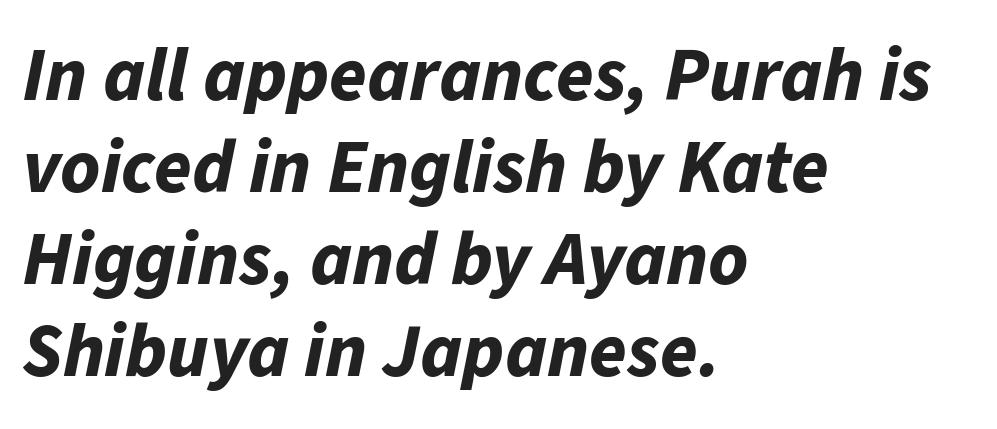
The image shows 76 px bold type, italic (leaning right); set left-aligned, line spacing 1.21x, normal letter spacing, not underlined; low stroke contrast and a medium x-height.
